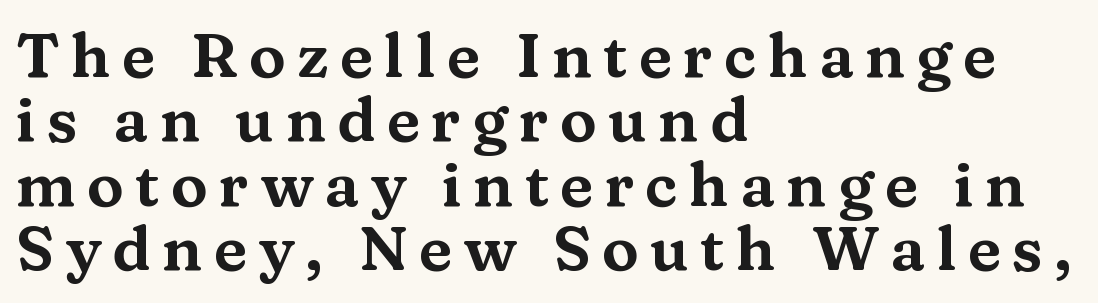
Typographically, this falls in the serif category. The glyphs are unaccompanied by any horizontal stroke below them. Here the designer chose a conventional face with non-uniform glyph widths. Notice how descenders almost collide with the ascenders below — that's tight leading. The font's upright variant was chosen for this text. This sample is left-justified, so line endings fall wherever the words run out.
